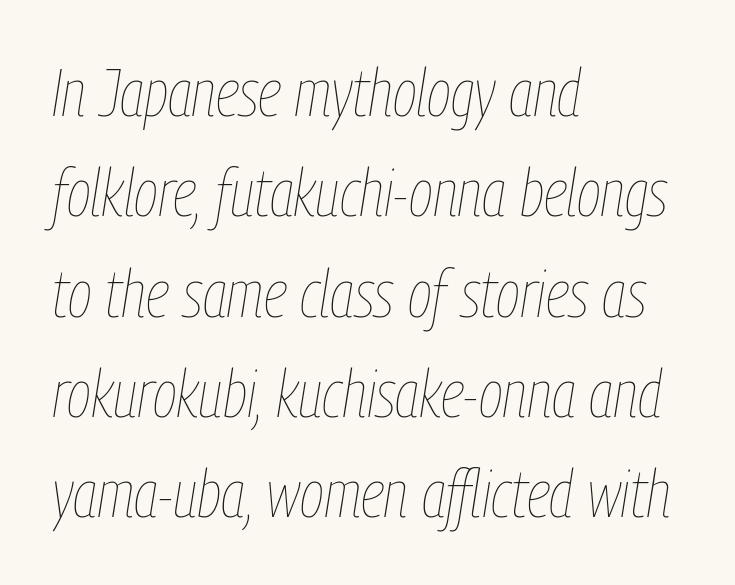
Q: Is the text bold? A: No.
Q: Is the text italic (slanted)? A: Yes, it leans right by about 9 degrees.
Q: Is the text underlined? A: No.
Q: How is the paragraph aligned? A: Left-aligned.
Q: Is the spacing between letters normal or unusually wide? A: Normal.
Q: Is the spacing between lines tight, normal or loose? A: Normal.
Q: Width (condensed, normal, or wide)? A: Condensed.
Q: Stroke contrast? A: Low.
Q: x-height? A: Medium.
Q: Monospaced? A: No.
